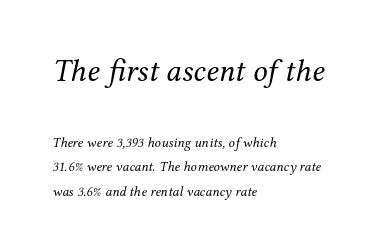
The image shows 32 px regular-weight serif type, italic (leaning right); set left-aligned, line spacing 1.75x, normal letter spacing, not underlined; the first (top) block is 2.29x larger; medium stroke contrast and a medium x-height.
